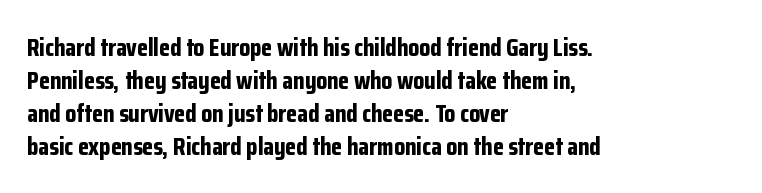
{"italic": "no", "bold": "yes", "underline": "no", "align": "left", "line_spacing": "normal", "line_spacing_ratio": 1.32, "letter_spacing": "normal", "letter_spacing_em": 0.0, "glyph_px": 25}
